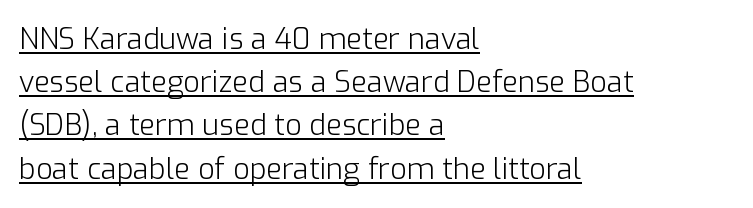
The image shows 29 px light sans-serif type, upright; set left-aligned, normal line spacing (1.49x), normal letter spacing, underlined; low stroke contrast and a medium x-height.
